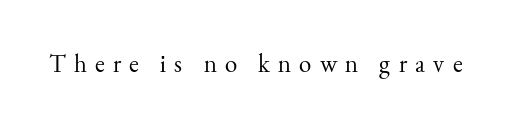
Spacing between characters has been opened up far beyond the box default. Every stem runs plumb, perpendicular to the baseline. No chunkiness to these letters — they're not bold. Check the space under the baseline: it is left empty.
